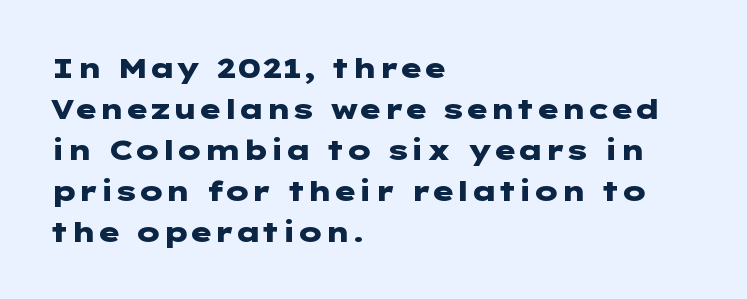
Q: Is the text bold? A: Yes.
Q: Is the text italic (slanted)? A: No, it is upright.
Q: Is the typeface a serif or a sans-serif typeface? A: Sans-serif.
Q: Is the text underlined? A: No.
Q: How is the paragraph aligned? A: Left-aligned.
Q: Is the spacing between letters normal or unusually wide? A: Normal.
Q: Is the spacing between lines tight, normal or loose? A: Normal.
Q: Width (condensed, normal, or wide)? A: Wide.
Q: Stroke contrast? A: Low.
Q: x-height? A: Medium.
